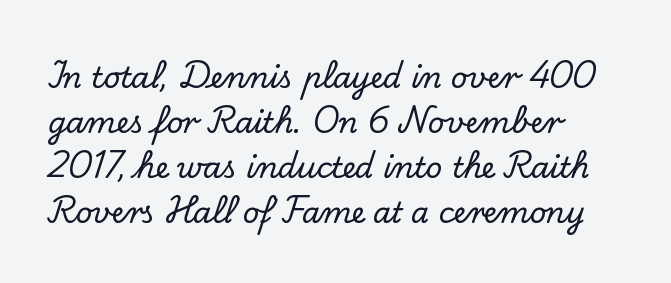
Any mark beneath the type? The region is blank. This rendering uses left alignment, leaving the right contour irregular. To sum up the face: it has serifs. Rows of type keep a routine distance in the vertical direction.
